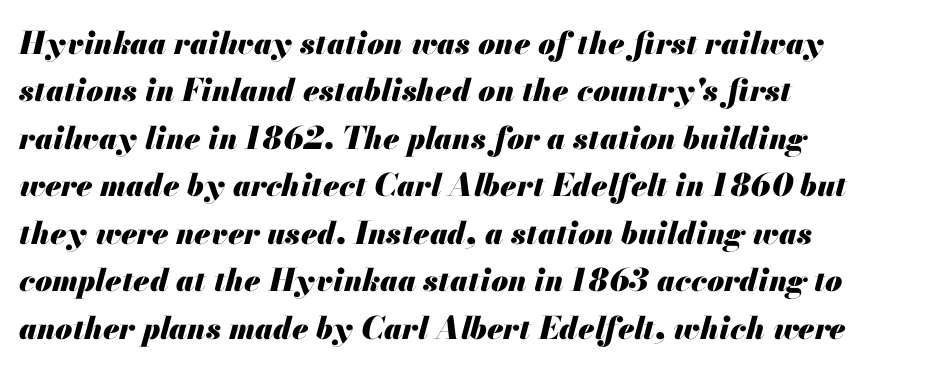
The letters advance in unequal steps, a hallmark of proportional type. This rendering leaves character spacing at its baseline value. Compared with typical paragraphs, the rows here are spaced about the same. Is the type bold? Yes — the strokes are clearly thick and heavy. Line starts are locked; line ends wander. This is oblique type, the kind used for emphasis or titles.
